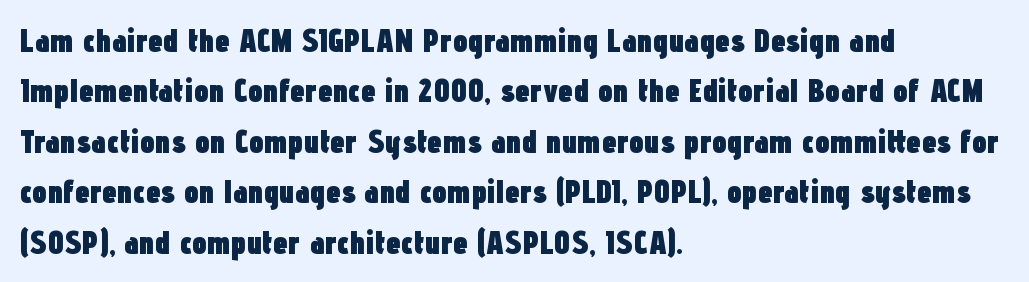
The image shows 33 px heavy, condensed sans-serif type, upright; set left-aligned, normal line spacing (1.53x), normal letter spacing, not underlined; low stroke contrast and a medium x-height.
